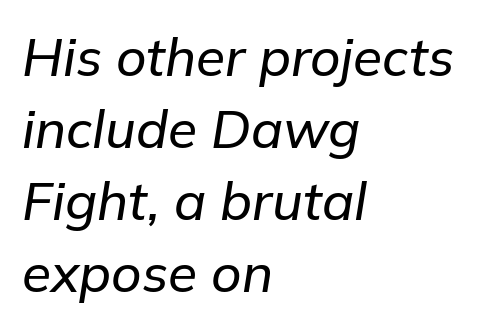
{"italic": "yes", "lean": "right", "slant_degrees": 9, "width": "normal", "stroke_contrast": "low", "x_height": "medium", "monospaced": "no", "underline": "no", "align": "left", "line_spacing": "normal", "line_spacing_ratio": 1.36, "letter_spacing": "normal", "letter_spacing_em": 0.0, "glyph_px": 53}
